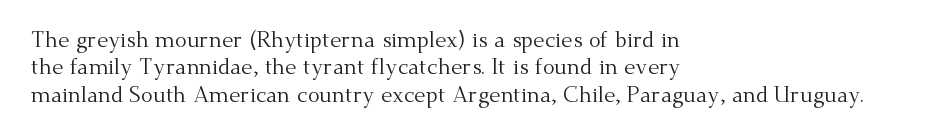
{"italic": "no", "bold": "no", "underline": "no", "align": "left", "line_spacing": "normal", "line_spacing_ratio": 1.25, "letter_spacing": "normal", "letter_spacing_em": 0.0, "glyph_px": 22}
